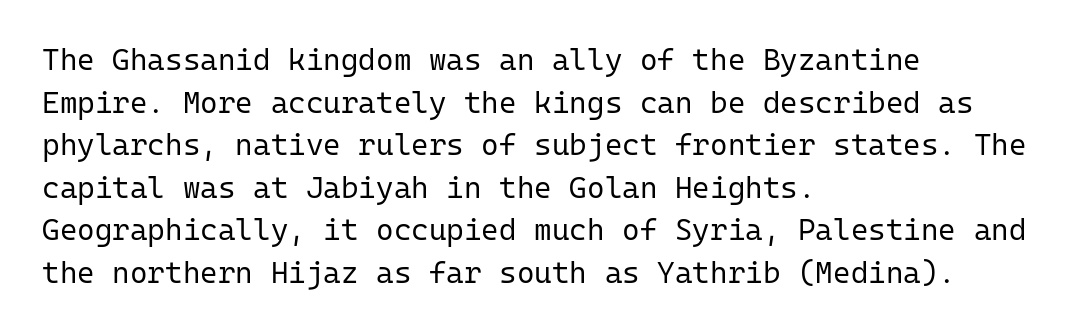
Q: Is the text bold? A: No.
Q: Is the text italic (slanted)? A: No, it is upright.
Q: Is the typeface a serif or a sans-serif typeface? A: Sans-serif.
Q: Is the text underlined? A: No.
Q: How is the paragraph aligned? A: Left-aligned.
Q: Is the spacing between letters normal or unusually wide? A: Normal.
Q: Is the spacing between lines tight, normal or loose? A: Normal.
Q: Width (condensed, normal, or wide)? A: Normal.
Q: Stroke contrast? A: Low.
Q: x-height? A: Medium.
Q: Monospaced? A: Yes.
